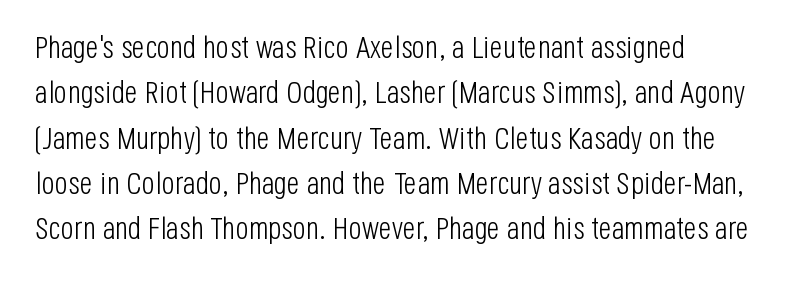
Do the characters align in a grid? No, the font is proportional. Weight: not bold — regular or lighter. The letters stand upright; this is a roman face. Check where the strokes stop: nothing finishes them off — pure sans. Rule under the text: the space is simply empty.
